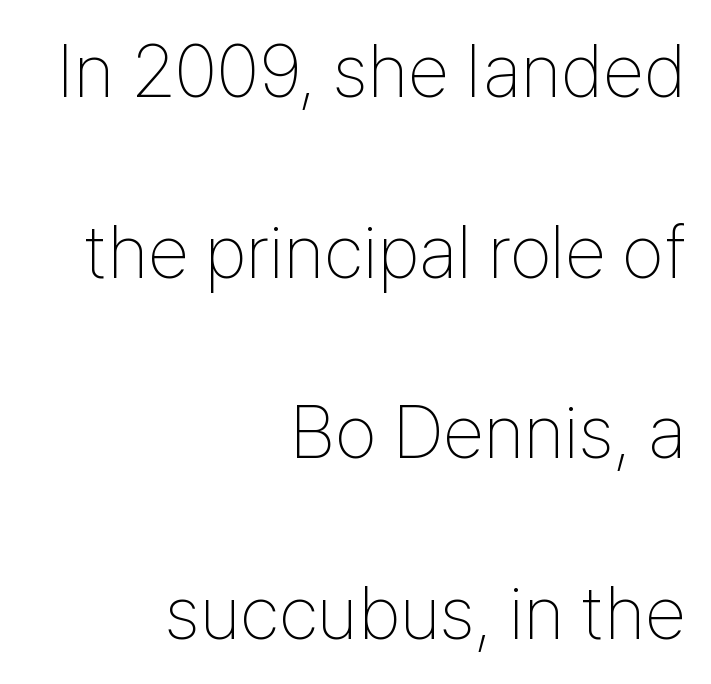
The image shows 75 px thin, condensed sans-serif type, upright; set right-aligned, loose line spacing (2.41x), normal letter spacing, not underlined; low stroke contrast and a medium x-height.
